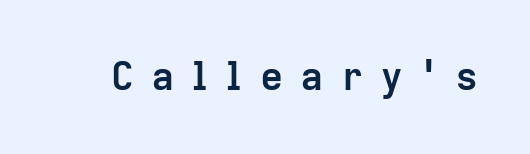
The image shows 39 px semibold sans-serif type, upright; set unusually wide letter spacing (+0.43 em), not underlined; low stroke contrast and a medium x-height.
